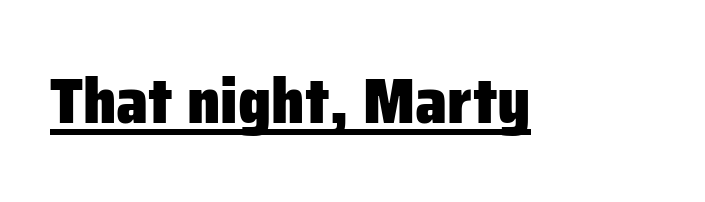
{"serif": "no", "italic": "no", "bold": "yes", "weight": "heavy", "width": "normal", "stroke_contrast": "low", "x_height": "medium", "monospaced": "no", "underline": "yes", "letter_spacing": "normal", "letter_spacing_em": 0.0, "glyph_px": 64}
